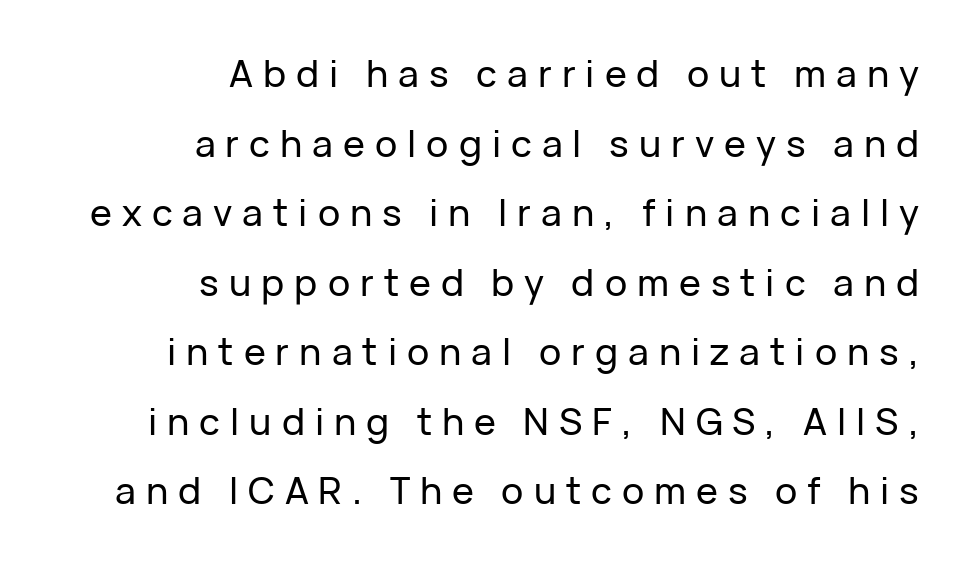
Q: Is the text italic (slanted)? A: No, it is upright.
Q: Is the typeface a serif or a sans-serif typeface? A: Sans-serif.
Q: Is the text underlined? A: No.
Q: How is the paragraph aligned? A: Right-aligned.
Q: Is the spacing between letters normal or unusually wide? A: Unusually wide.
Q: Width (condensed, normal, or wide)? A: Normal.
Q: Stroke contrast? A: Low.
Q: x-height? A: Medium.
Q: Monospaced? A: No.
